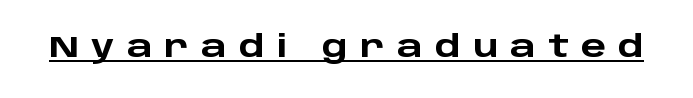
{"serif": "no", "italic": "no", "bold": "yes", "weight": "heavy", "width": "wide", "stroke_contrast": "low", "x_height": "large", "monospaced": "no", "underline": "yes", "letter_spacing": "wide", "letter_spacing_em": 0.41, "glyph_px": 30}
